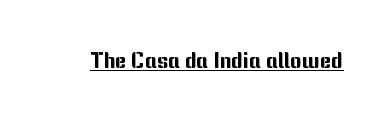
Q: Is the text italic (slanted)? A: No, it is upright.
Q: Is the text underlined? A: Yes.
Q: Is the spacing between letters normal or unusually wide? A: Normal.
